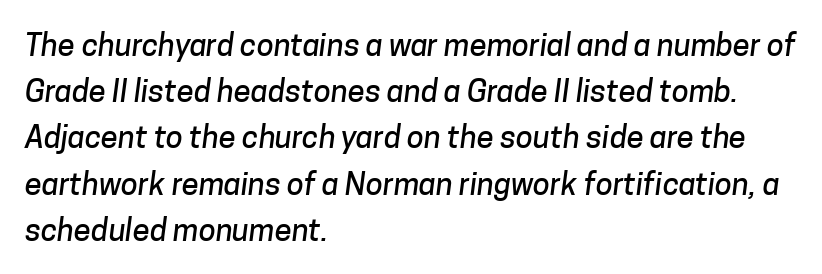
The image shows 31 px sans-serif type; set left-aligned, normal line spacing (1.49x), normal letter spacing, not underlined; low stroke contrast and a medium x-height.
